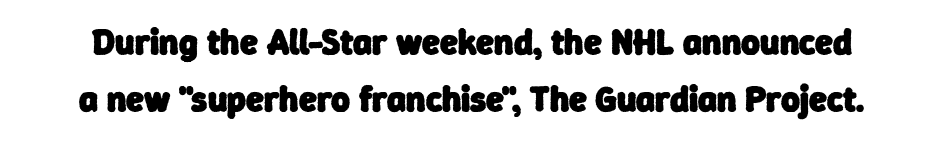
Q: Is the text bold? A: Yes.
Q: Is the typeface a serif or a sans-serif typeface? A: Sans-serif.
Q: Is the text underlined? A: No.
Q: Is the spacing between letters normal or unusually wide? A: Normal.
Q: Is the spacing between lines tight, normal or loose? A: Normal.
Q: Width (condensed, normal, or wide)? A: Normal.
Q: Stroke contrast? A: Low.
Q: x-height? A: Medium.
Q: Monospaced? A: No.
